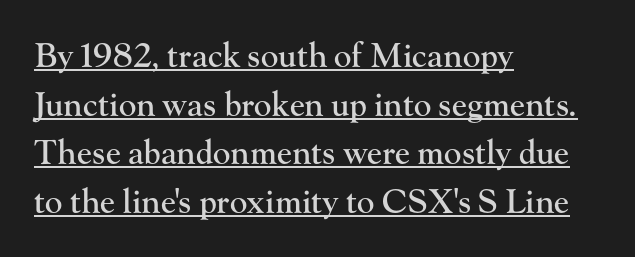
Q: Is the text italic (slanted)? A: No, it is upright.
Q: Is the typeface a serif or a sans-serif typeface? A: Serif.
Q: Is the text underlined? A: Yes.
Q: How is the paragraph aligned? A: Left-aligned.
Q: Is the spacing between letters normal or unusually wide? A: Normal.
Q: Is the spacing between lines tight, normal or loose? A: Normal.
Q: Width (condensed, normal, or wide)? A: Normal.
Q: Stroke contrast? A: High.
Q: x-height? A: Small.
Q: Monospaced? A: No.
